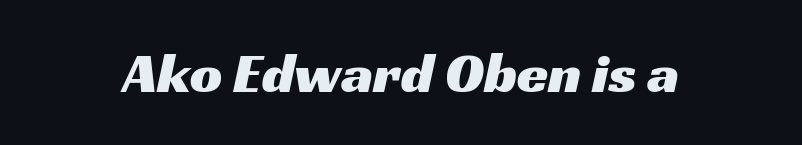
Q: Is the typeface a serif or a sans-serif typeface? A: Sans-serif.
Q: Is the text underlined? A: No.
Q: Is the spacing between letters normal or unusually wide? A: Normal.
Q: Width (condensed, normal, or wide)? A: Wide.
Q: Stroke contrast? A: Medium.
Q: x-height? A: Medium.
Q: Monospaced? A: No.
